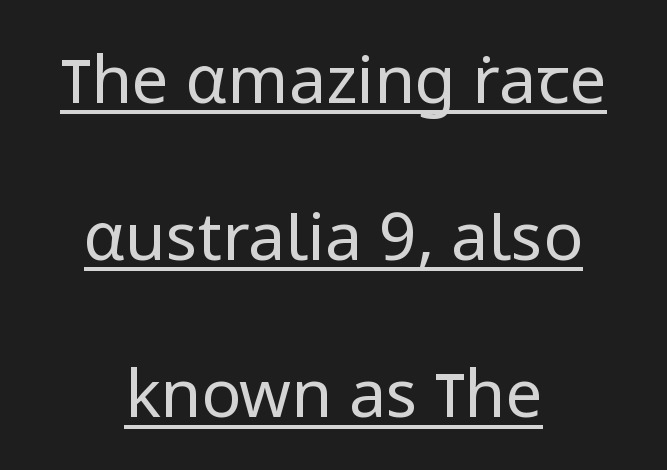
Q: Is the text bold? A: No.
Q: Is the text italic (slanted)? A: No, it is upright.
Q: Is the typeface a serif or a sans-serif typeface? A: Sans-serif.
Q: Is the text underlined? A: Yes.
Q: How is the paragraph aligned? A: Centered.
Q: Is the spacing between letters normal or unusually wide? A: Normal.
Q: Is the spacing between lines tight, normal or loose? A: Loose.
Q: Width (condensed, normal, or wide)? A: Normal.
Q: Stroke contrast? A: Low.
Q: x-height? A: Medium.
Q: Monospaced? A: No.
